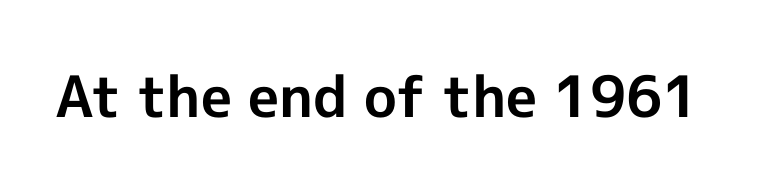
Q: Is the text bold? A: Yes.
Q: Is the text italic (slanted)? A: No, it is upright.
Q: Is the typeface a serif or a sans-serif typeface? A: Sans-serif.
Q: Is the text underlined? A: No.
Q: Is the spacing between letters normal or unusually wide? A: Normal.
Q: Width (condensed, normal, or wide)? A: Normal.
Q: x-height? A: Medium.
Q: Monospaced? A: No.
